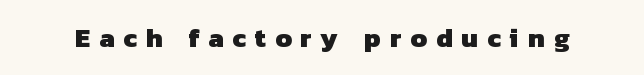
Letters rest on an invisible, unmarked baseline. Heavy, bold letterforms. In terms of letterspacing, this is a distinctly airy, spread setting.
